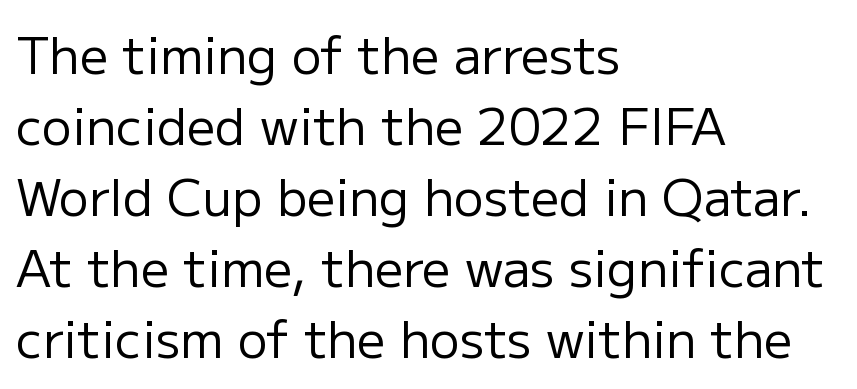
The image shows 50 px regular-weight sans-serif type, upright; set left-aligned, normal line spacing (1.42x), normal letter spacing, not underlined; low stroke contrast and a medium x-height.
